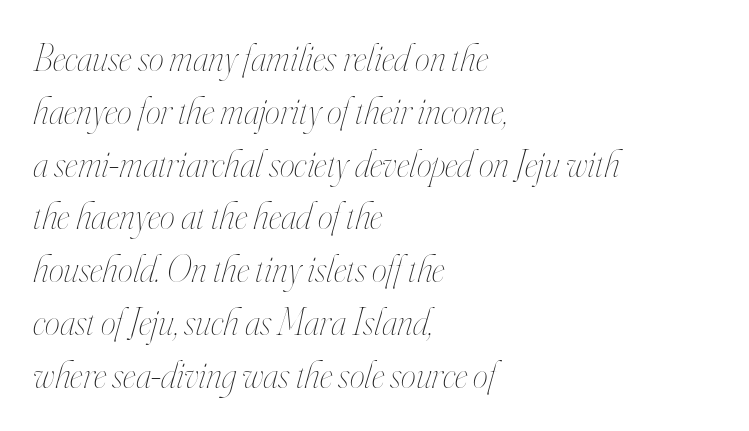
When letters slant like this, we call the style italic. No letter is thick-stroked: the sample isn't bold. Students, note that the glyphs here touch the page at normal intervals. Check the space under the baseline: it is left empty. These lines are set flush left with a ragged right edge.
